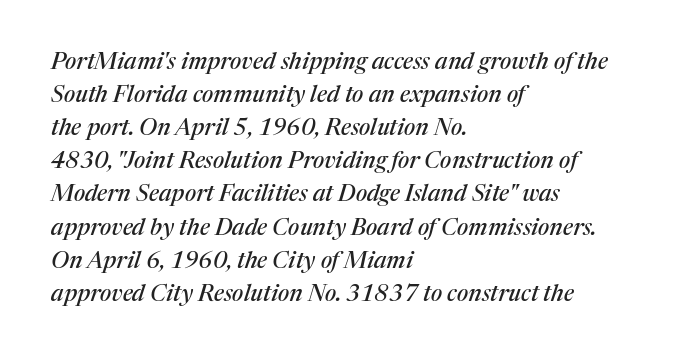
Q: Is the text italic (slanted)? A: Yes, it leans right by about 17 degrees.
Q: Is the text underlined? A: No.
Q: How is the paragraph aligned? A: Left-aligned.
Q: Is the spacing between letters normal or unusually wide? A: Normal.
Q: Is the spacing between lines tight, normal or loose? A: Normal.
